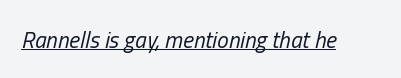
The image shows 23 px text type, italic (leaning right); set normal letter spacing, underlined.
